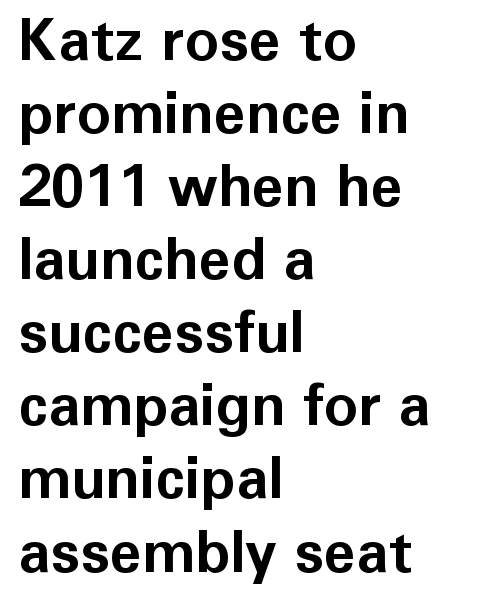
You could not count columns in this text — the font is proportionally spaced. Classification — sans serif. Vertical spacing — default. Visually the block forms a straight wall on the left and a jagged coastline on the right. Check the space under the baseline: it is left empty.
